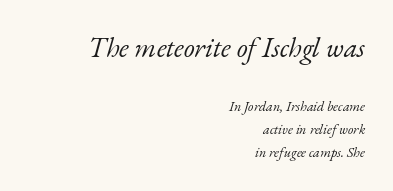
{"serif": "yes", "italic": "yes", "lean": "right", "slant_degrees": 17, "bold": "no", "weight": "light", "width": "normal", "stroke_contrast": "low", "x_height": "small", "monospaced": "no", "underline": "no", "align": "right", "line_spacing": "normal", "line_spacing_ratio": 1.64, "letter_spacing": "normal", "letter_spacing_em": 0.0, "larger_block": "first", "size_ratio": 2.0, "glyph_px": 28}
